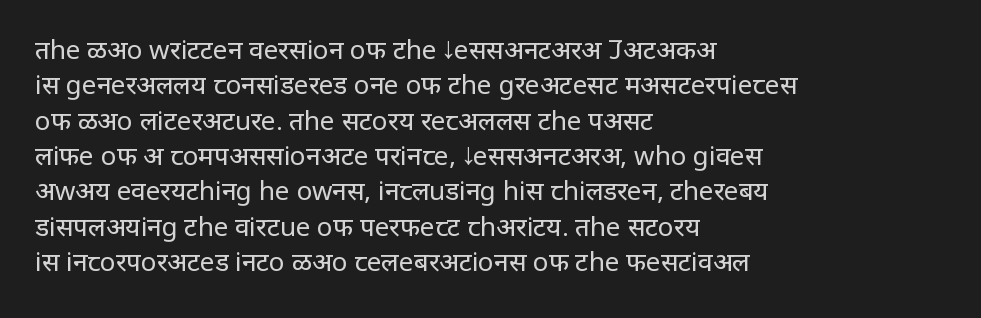
{"italic": "no", "bold": "no", "underline": "no", "align": "left", "line_spacing": "normal", "line_spacing_ratio": 1.36, "letter_spacing": "normal", "letter_spacing_em": 0.0, "glyph_px": 26}
